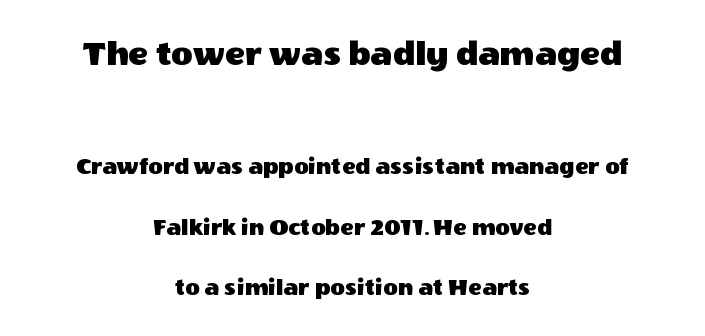
In terms of leading, this rendering errs on the spacious side. You can tell it's not italic because the verticals are truly vertical. The letters in the upper block stand taller than those in the block below. Is the block centered? Yes — each line is placed symmetrically about the middle.
